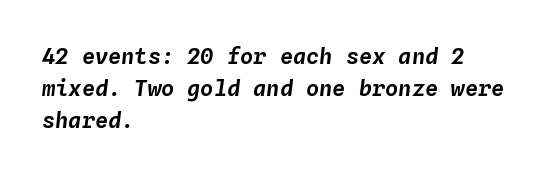
The image shows 22 px text type, italic (leaning right); set left-aligned, normal line spacing (1.46x), normal letter spacing, not underlined.
